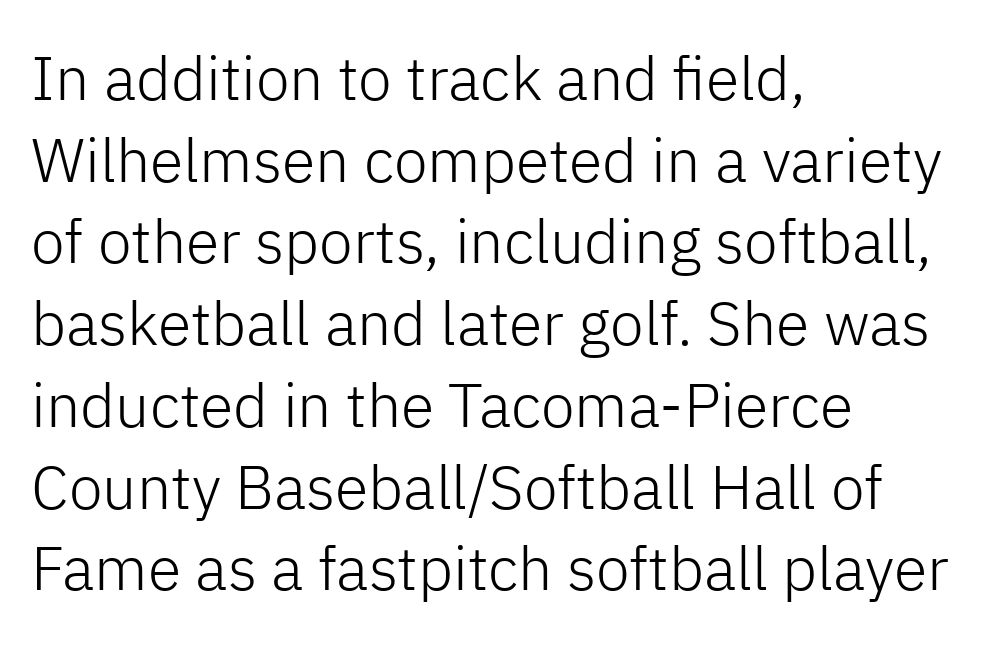
These lines sit exactly where default settings would place them. Italic: no, the glyphs are upright roman. The face used here is a sans, in the tradition of grotesques and geometrics. Nobody touched the tracking dial on this one. All the whitespace from short lines collects on the right. Summary of weight: not heavy and not bold.
